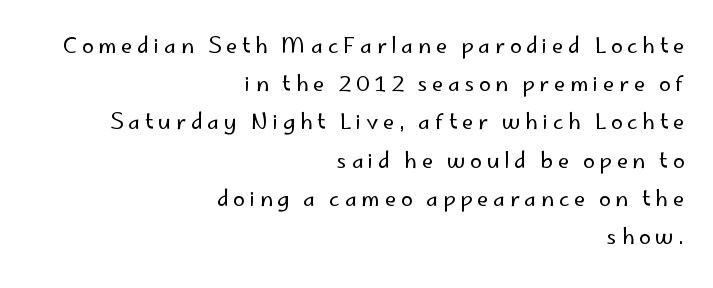
{"italic": "no", "bold": "no", "underline": "no", "align": "right", "line_spacing_ratio": 1.82, "letter_spacing": "wide", "letter_spacing_em": 0.22, "glyph_px": 21}
